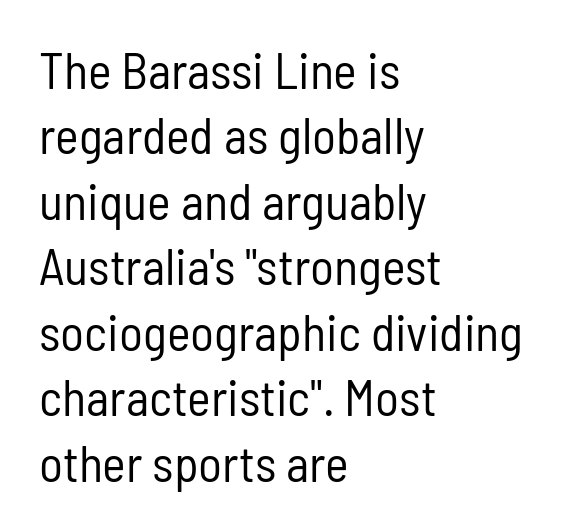
The image shows 50 px regular-weight, condensed sans-serif type, upright; set left-aligned, normal line spacing (1.31x), normal letter spacing, not underlined; low stroke contrast and a medium x-height.
